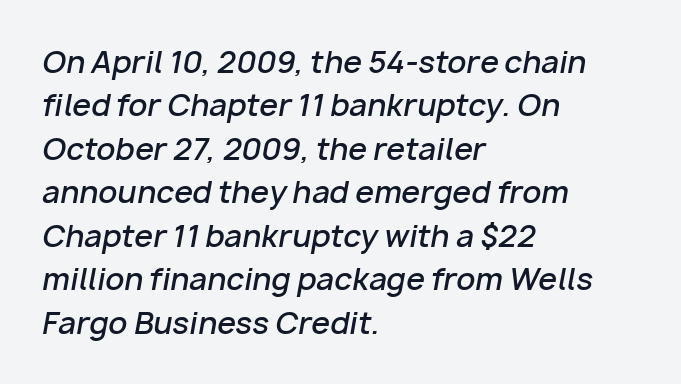
Glyph-to-glyph distance matches everyday printed text. These words are printed semibold, heavier than regular yet not bold. Check the space under the baseline: it is left empty. The rendering uses natural spacing where letterforms have individual widths. If you drew a line through each stem, it would be angled. The leading is moderate, giving the passage an even texture.
